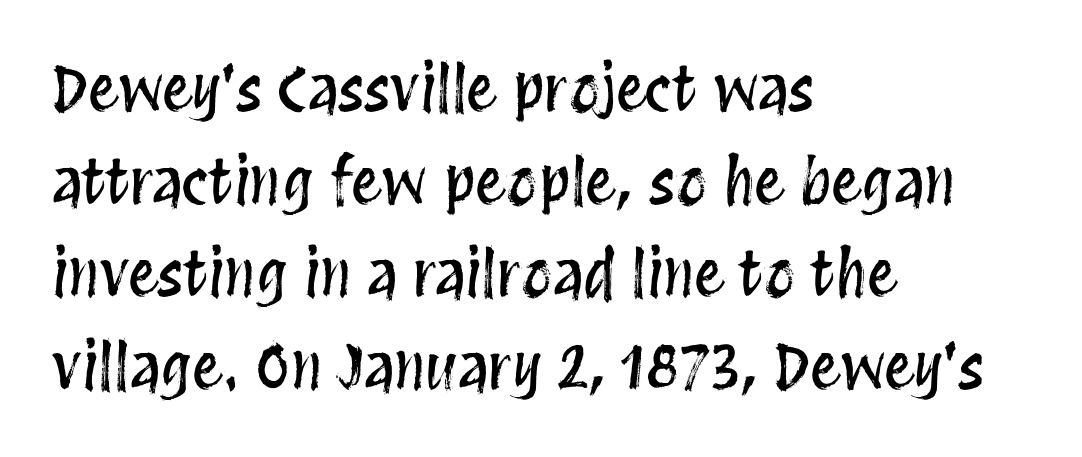
Q: Is the text italic (slanted)? A: No, it is upright.
Q: Is the text underlined? A: No.
Q: How is the paragraph aligned? A: Left-aligned.
Q: Is the spacing between letters normal or unusually wide? A: Normal.
Q: Is the spacing between lines tight, normal or loose? A: Normal.
Q: Width (condensed, normal, or wide)? A: Condensed.
Q: Stroke contrast? A: Medium.
Q: x-height? A: Large.
Q: Monospaced? A: No.
